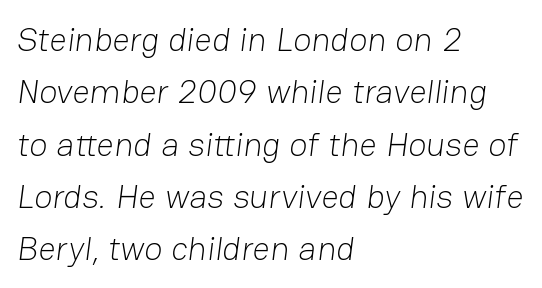
The image shows 34 px light sans-serif type; set left-aligned, normal line spacing (1.54x), normal letter spacing, not underlined; low stroke contrast and a medium x-height.
